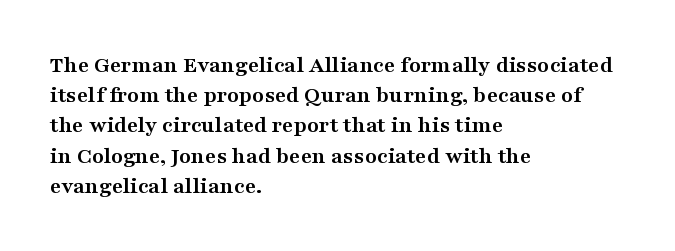
{"italic": "no", "bold": "yes", "underline": "no", "align": "left", "line_spacing": "normal", "line_spacing_ratio": 1.26, "letter_spacing": "normal", "letter_spacing_em": 0.0, "glyph_px": 24}
